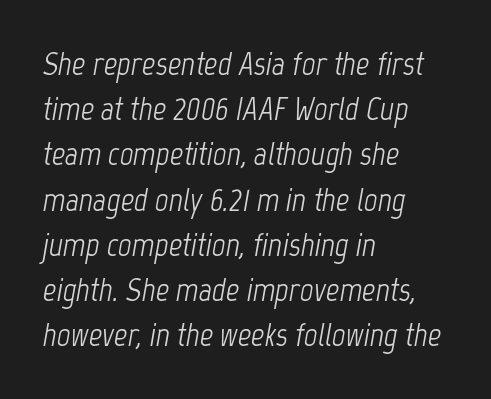
Q: Is the text bold? A: No.
Q: Is the text italic (slanted)? A: Yes, it leans right by about 12 degrees.
Q: Is the text underlined? A: No.
Q: How is the paragraph aligned? A: Left-aligned.
Q: Is the spacing between letters normal or unusually wide? A: Normal.
Q: Is the spacing between lines tight, normal or loose? A: Normal.
Q: Width (condensed, normal, or wide)? A: Condensed.
Q: Stroke contrast? A: Low.
Q: x-height? A: Medium.
Q: Monospaced? A: No.
